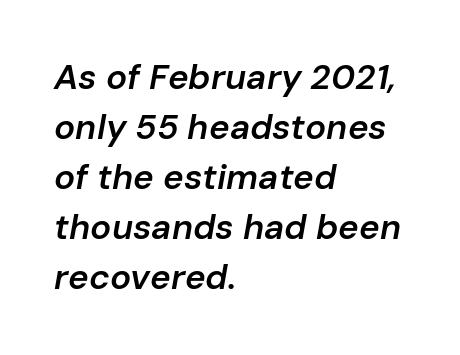
Q: Is the text bold? A: Semi-bold.
Q: Is the text italic (slanted)? A: Yes, it leans right by about 10 degrees.
Q: Is the text underlined? A: No.
Q: How is the paragraph aligned? A: Left-aligned.
Q: Is the spacing between letters normal or unusually wide? A: Normal.
Q: Is the spacing between lines tight, normal or loose? A: Normal.
Q: Width (condensed, normal, or wide)? A: Normal.
Q: Stroke contrast? A: Low.
Q: x-height? A: Medium.
Q: Monospaced? A: No.
